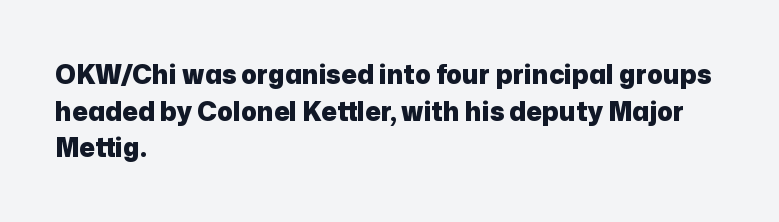
{"italic": "no", "bold": "yes", "underline": "no", "align": "left", "line_spacing": "normal", "line_spacing_ratio": 1.41, "letter_spacing": "normal", "letter_spacing_em": 0.0, "glyph_px": 26}
